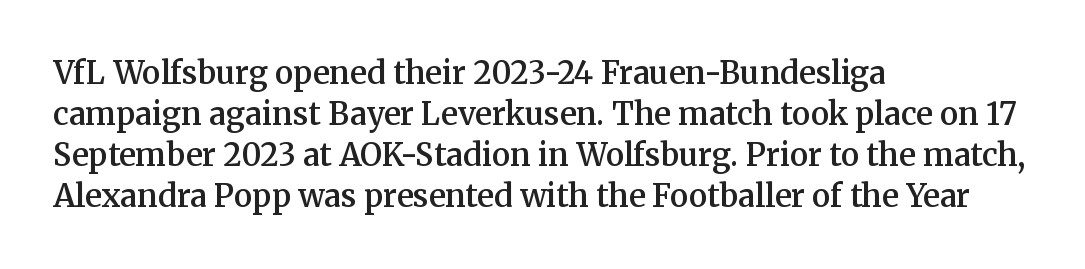
Observe the serifs anchoring each vertical stroke in this sample. It's the straight-up-and-down kind of type. Typographic density is moderately raised because the face is semibold. You could call the tracking neutral — neither tight nor loose.
